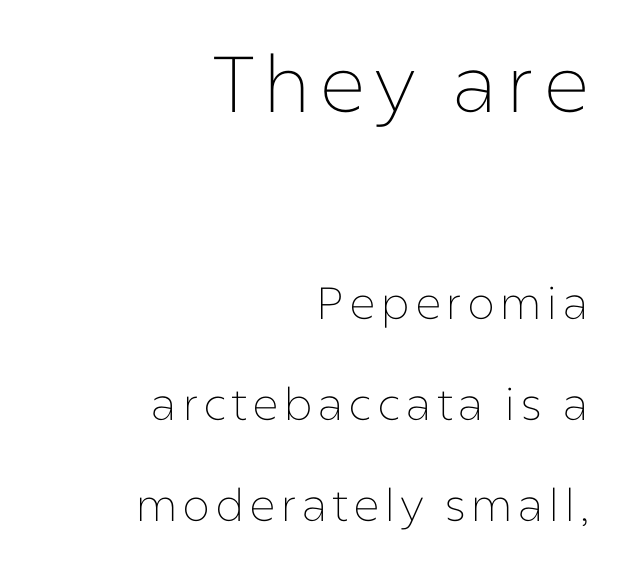
Q: Is the text bold? A: No.
Q: Is the text italic (slanted)? A: No, it is upright.
Q: Is the typeface a serif or a sans-serif typeface? A: Sans-serif.
Q: Is the text underlined? A: No.
Q: How is the paragraph aligned? A: Right-aligned.
Q: Is the spacing between lines tight, normal or loose? A: Loose.
Q: Which block of text is set in a larger size, the first (top) or the second (bottom)? A: The first (top) one.
Q: Width (condensed, normal, or wide)? A: Normal.
Q: Stroke contrast? A: Low.
Q: x-height? A: Medium.
Q: Monospaced? A: No.
